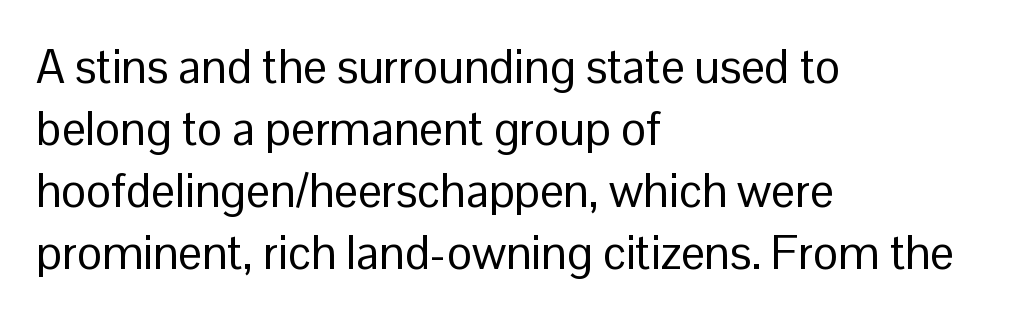
Q: Is the text bold? A: No.
Q: Is the text italic (slanted)? A: No, it is upright.
Q: Is the typeface a serif or a sans-serif typeface? A: Sans-serif.
Q: Is the text underlined? A: No.
Q: How is the paragraph aligned? A: Left-aligned.
Q: Is the spacing between letters normal or unusually wide? A: Normal.
Q: Is the spacing between lines tight, normal or loose? A: Normal.
Q: Width (condensed, normal, or wide)? A: Normal.
Q: Stroke contrast? A: Low.
Q: x-height? A: Medium.
Q: Monospaced? A: No.
